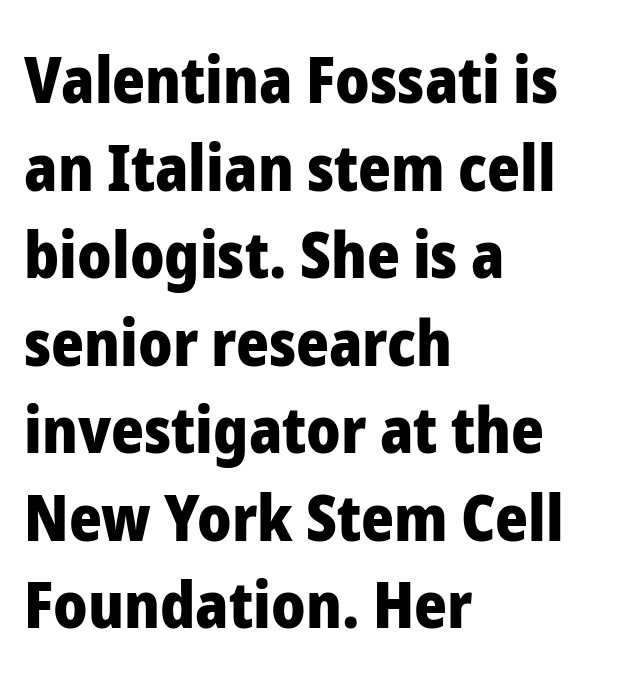
Honestly, there is no underline to notice here at all. Italic: no, the glyphs are upright roman. Is there much room between lines? A standard amount, neither cramped nor airy. Typographically, this falls in the sans-serif category. Observe the ordinary spacing: letters are neighbours, not strangers. The passage shown is emphatically bold.
